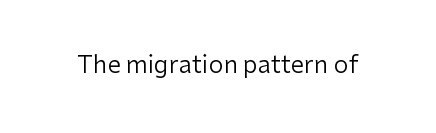
Q: Is the text bold? A: No.
Q: Is the text italic (slanted)? A: No, it is upright.
Q: Is the text underlined? A: No.
Q: Is the spacing between letters normal or unusually wide? A: Normal.
